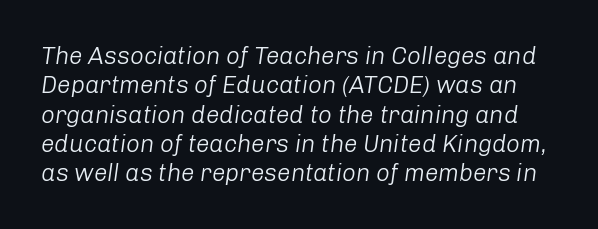
The image shows 24 px text type, italic (leaning right); set line spacing 1.22x, normal letter spacing, not underlined.
